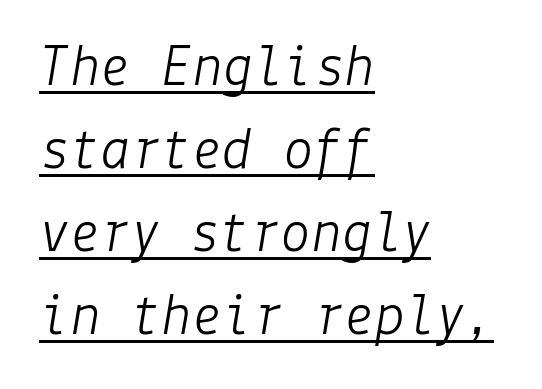
The image shows 61 px light type, italic (leaning right); set left-aligned, normal line spacing (1.36x), normal letter spacing, underlined; low stroke contrast and a medium x-height.
